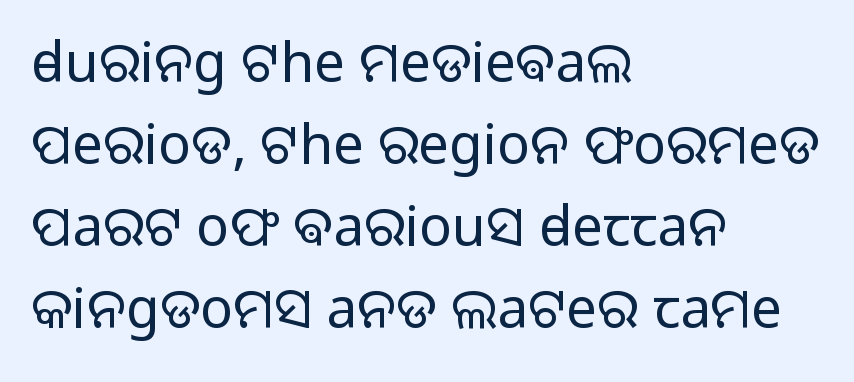
Type style note: lacks serifs. Standard letterfit; no display-style spreading of the glyphs. The space between consecutive lines is moderate. The passage shown is typed in a proportional face where columns would drift. The ragged edge is on the right, which tells us the setting is flush left.
